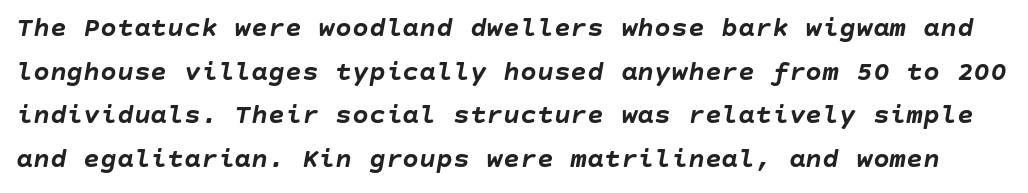
The image shows 28 px semibold type, italic (leaning right); set normal line spacing (1.56x), normal letter spacing, not underlined; low stroke contrast and a large x-height.
